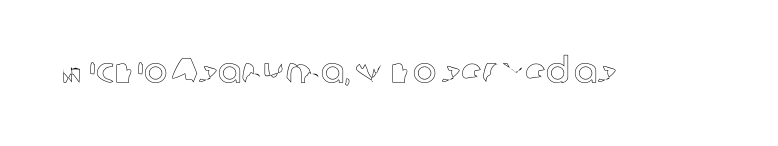
The image shows 35 px text type, upright; set normal letter spacing, not underlined; a medium x-height.
